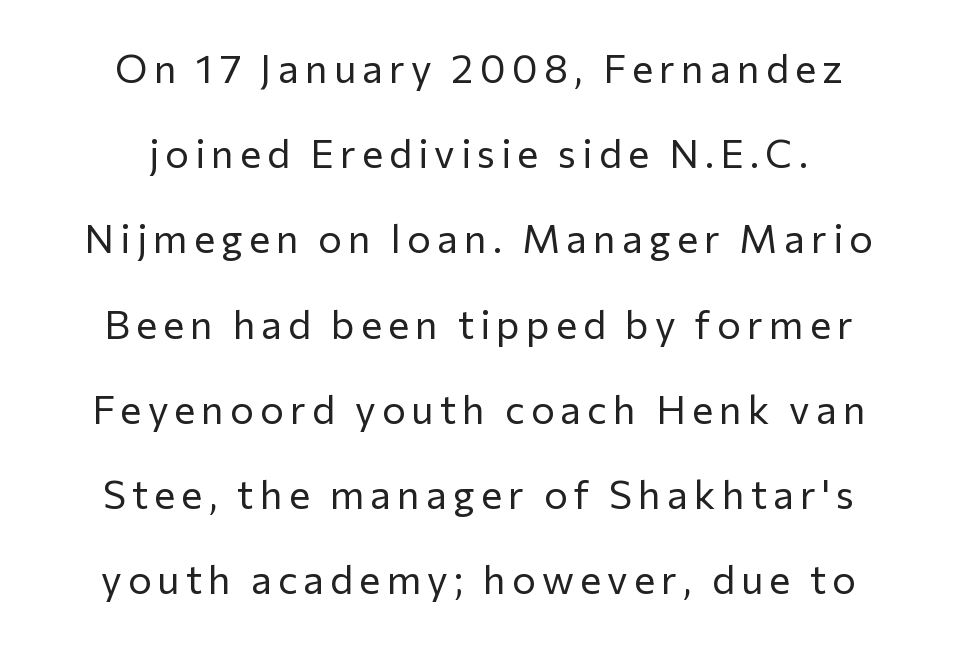
Q: Is the text bold? A: No.
Q: Is the text italic (slanted)? A: No, it is upright.
Q: Is the typeface a serif or a sans-serif typeface? A: Sans-serif.
Q: Is the text underlined? A: No.
Q: How is the paragraph aligned? A: Centered.
Q: Is the spacing between lines tight, normal or loose? A: Loose.
Q: Width (condensed, normal, or wide)? A: Normal.
Q: Stroke contrast? A: Low.
Q: x-height? A: Medium.
Q: Monospaced? A: No.
